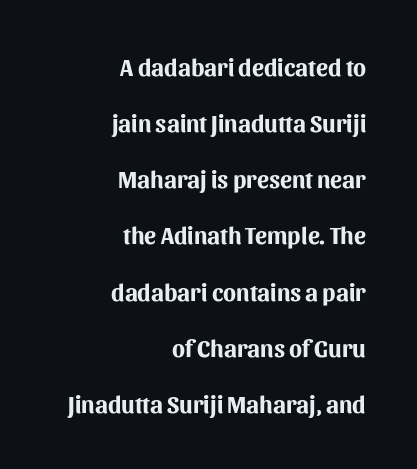
{"italic": "no", "bold": "yes", "underline": "no", "align": "right", "line_spacing": "loose", "line_spacing_ratio": 2.34, "letter_spacing": "normal", "letter_spacing_em": 0.0, "glyph_px": 24}
